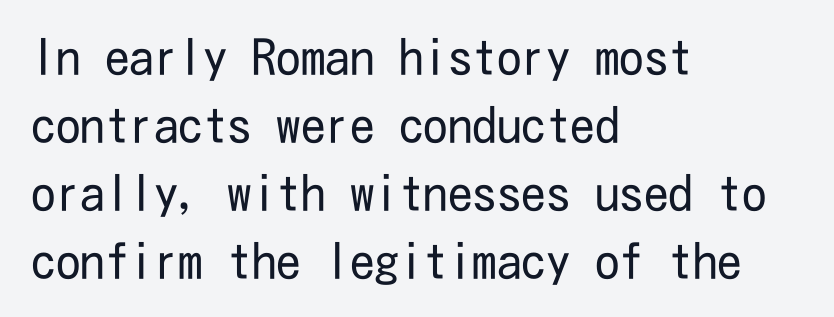
Q: Is the text bold? A: No.
Q: Is the text italic (slanted)? A: No, it is upright.
Q: Is the typeface a serif or a sans-serif typeface? A: Sans-serif.
Q: Is the text underlined? A: No.
Q: How is the paragraph aligned? A: Left-aligned.
Q: Is the spacing between letters normal or unusually wide? A: Normal.
Q: Is the spacing between lines tight, normal or loose? A: Normal.
Q: Width (condensed, normal, or wide)? A: Condensed.
Q: Stroke contrast? A: Low.
Q: x-height? A: Medium.
